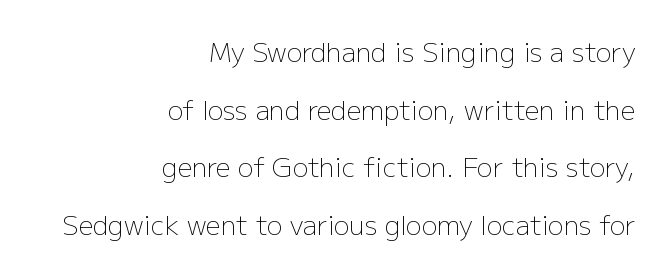
{"italic": "no", "bold": "no", "underline": "no", "align": "right", "line_spacing": "loose", "line_spacing_ratio": 2.22, "letter_spacing": "normal", "letter_spacing_em": 0.0, "glyph_px": 26}
